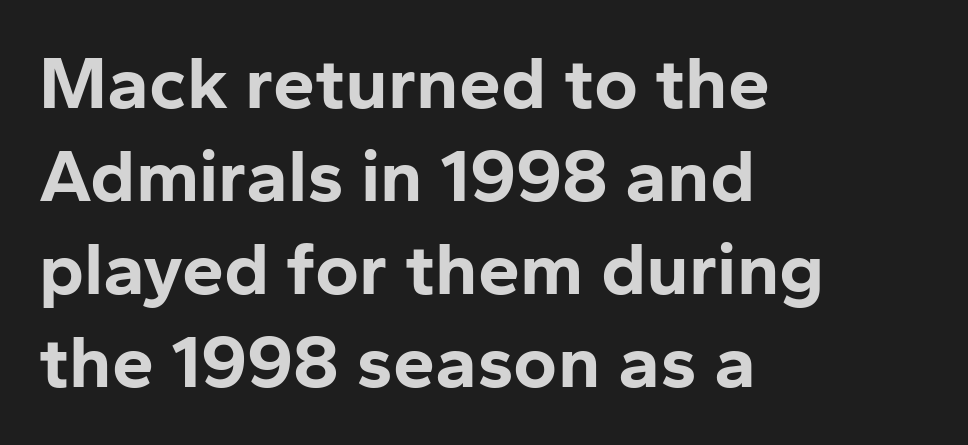
Honestly, there is no underline to notice here at all. Weight check: bold — yes, fully. The rendering uses natural spacing where letterforms have individual widths. Upright lettering throughout. How are the letters spaced? Ordinarily, with no added tracking. The compositor pushed each line to the left boundary.
